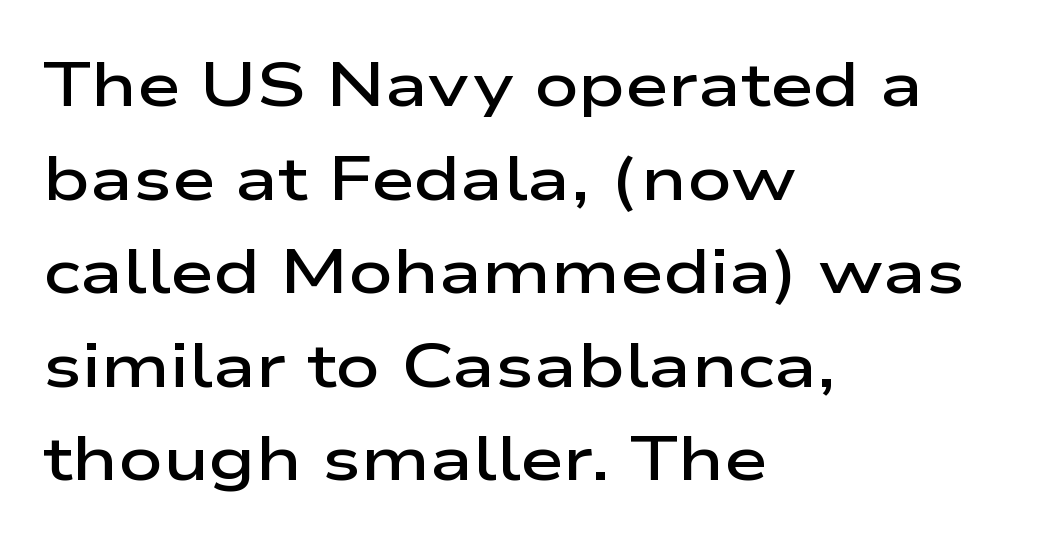
{"serif": "no", "italic": "no", "bold": "semi", "weight": "semibold", "width": "wide", "stroke_contrast": "low", "x_height": "medium", "monospaced": "no", "underline": "no", "align": "left", "line_spacing": "normal", "line_spacing_ratio": 1.51, "letter_spacing": "normal", "letter_spacing_em": 0.0, "glyph_px": 62}
